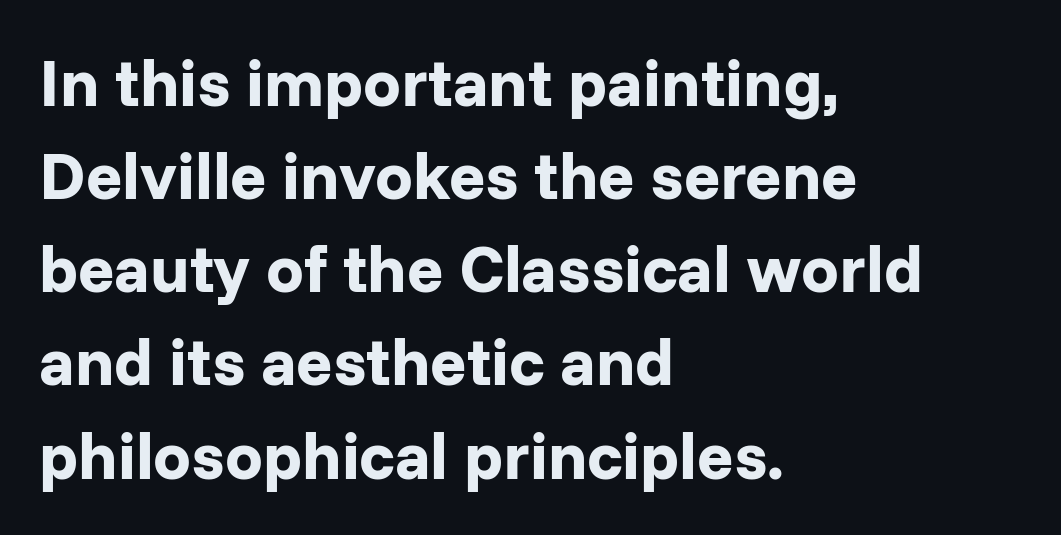
Q: Is the text bold? A: Yes.
Q: Is the text italic (slanted)? A: No, it is upright.
Q: Is the typeface a serif or a sans-serif typeface? A: Sans-serif.
Q: Is the text underlined? A: No.
Q: How is the paragraph aligned? A: Left-aligned.
Q: Is the spacing between letters normal or unusually wide? A: Normal.
Q: Is the spacing between lines tight, normal or loose? A: Normal.
Q: Width (condensed, normal, or wide)? A: Normal.
Q: Stroke contrast? A: Low.
Q: x-height? A: Medium.
Q: Monospaced? A: No.
